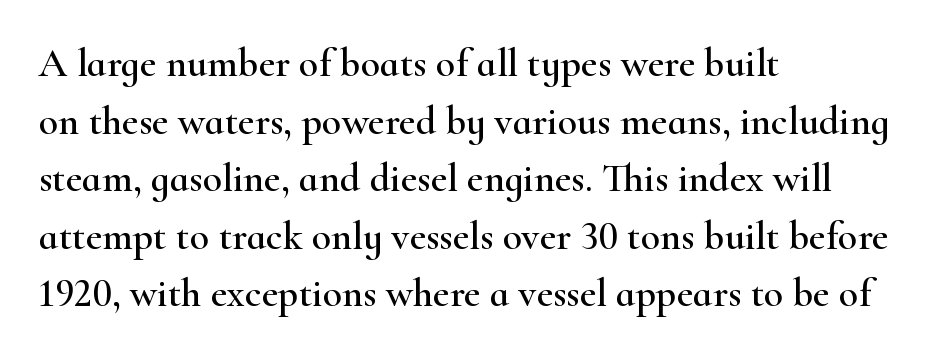
Q: Is the text italic (slanted)? A: No, it is upright.
Q: Is the typeface a serif or a sans-serif typeface? A: Serif.
Q: Is the text underlined? A: No.
Q: How is the paragraph aligned? A: Left-aligned.
Q: Is the spacing between letters normal or unusually wide? A: Normal.
Q: Is the spacing between lines tight, normal or loose? A: Normal.
Q: Width (condensed, normal, or wide)? A: Wide.
Q: Stroke contrast? A: High.
Q: x-height? A: Small.
Q: Monospaced? A: No.
